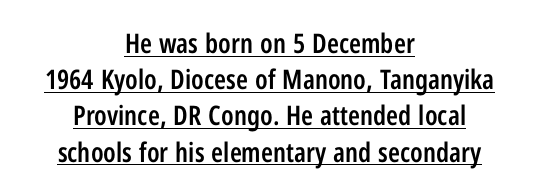
Students, observe the line beneath the letters — that is underlining. This is roman type, the default non-slanted kind. In terms of leading, this rendering sits right in the middle. The passage shown has conventional tracking throughout. Firm but not heavy-handed strokes: this text is semibold.
